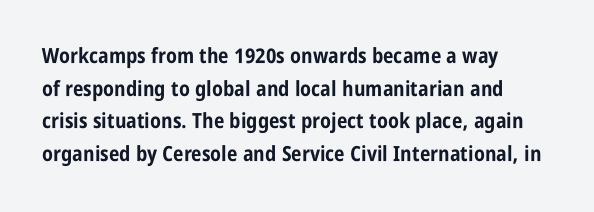
The image shows 21 px bold type, upright; set left-aligned, normal line spacing (1.55x), normal letter spacing, not underlined.
